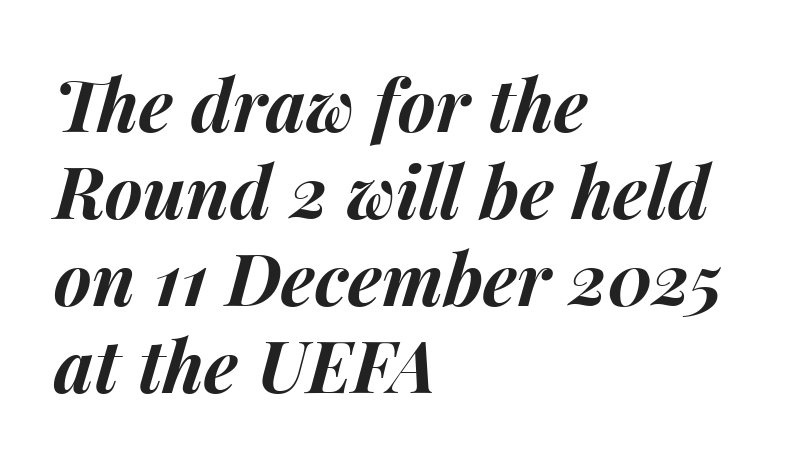
{"italic": "yes", "lean": "right", "slant_degrees": 15, "bold": "yes", "weight": "bold", "width": "normal", "stroke_contrast": "medium", "x_height": "medium", "monospaced": "no", "underline": "no", "align": "left", "line_spacing_ratio": 1.21, "letter_spacing": "normal", "letter_spacing_em": 0.0, "glyph_px": 72}
